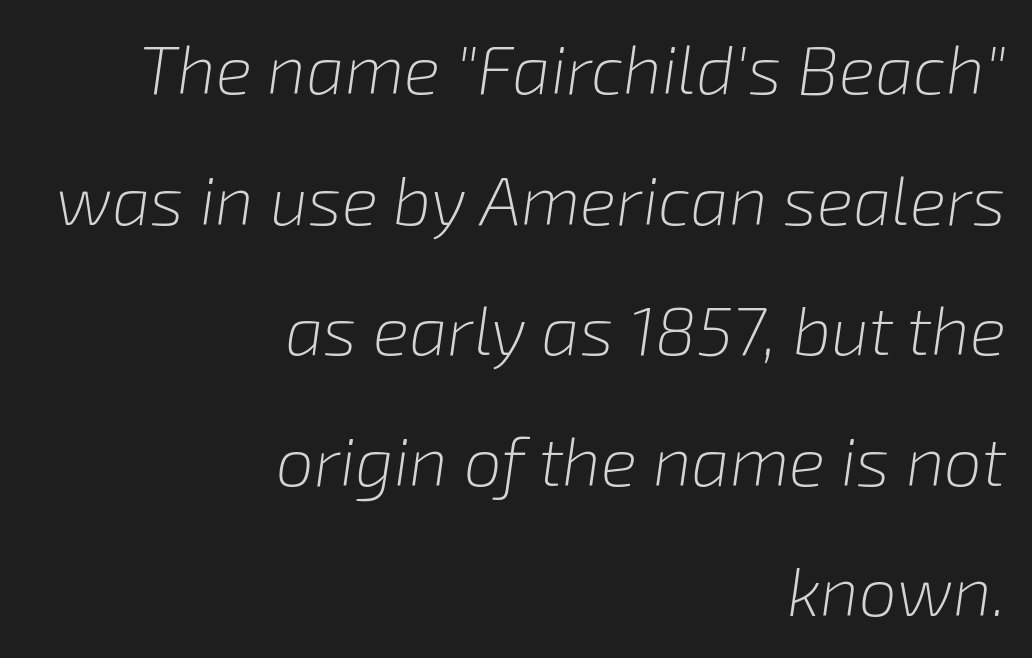
Q: Is the text bold? A: No.
Q: Is the text italic (slanted)? A: Yes, it leans right by about 8 degrees.
Q: Is the text underlined? A: No.
Q: How is the paragraph aligned? A: Right-aligned.
Q: Is the spacing between letters normal or unusually wide? A: Normal.
Q: Is the spacing between lines tight, normal or loose? A: Loose.
Q: Width (condensed, normal, or wide)? A: Normal.
Q: Stroke contrast? A: Low.
Q: x-height? A: Medium.
Q: Monospaced? A: No.
